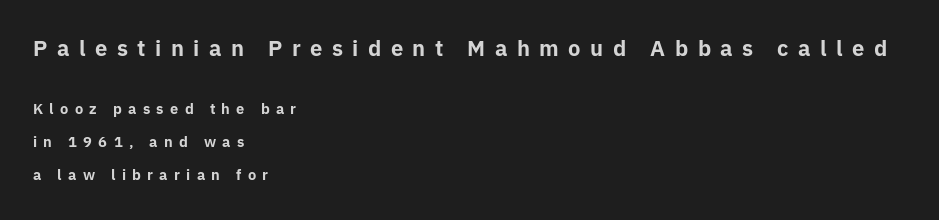
The image shows 21 px bold type, upright; set left-aligned, loose line spacing (2.35x), unusually wide letter spacing (+0.45 em), not underlined; the first (top) block is 1.5x larger.
